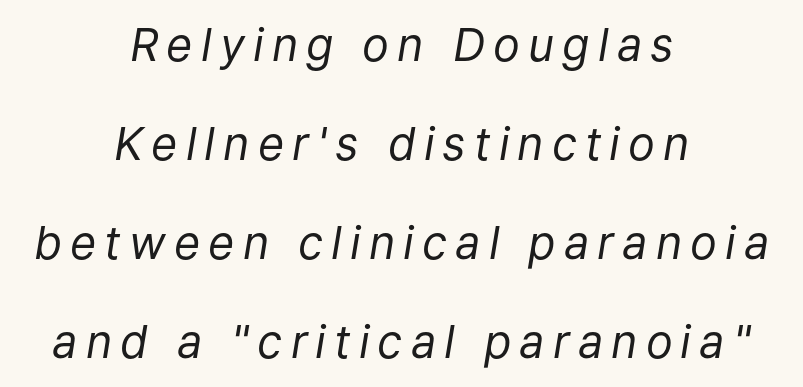
{"italic": "yes", "lean": "right", "slant_degrees": 9, "bold": "no", "weight": "regular", "width": "normal", "stroke_contrast": "low", "x_height": "medium", "monospaced": "no", "underline": "no", "align": "center", "line_spacing": "loose", "line_spacing_ratio": 2.2, "glyph_px": 45}
